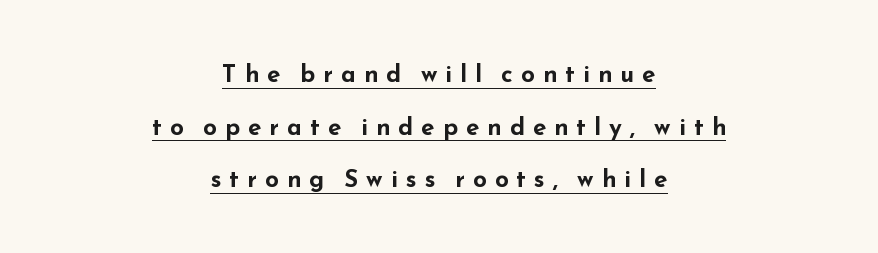
Q: Is the text bold? A: Yes.
Q: Is the text italic (slanted)? A: No, it is upright.
Q: Is the text underlined? A: Yes.
Q: How is the paragraph aligned? A: Centered.
Q: Is the spacing between letters normal or unusually wide? A: Unusually wide.
Q: Is the spacing between lines tight, normal or loose? A: Loose.
